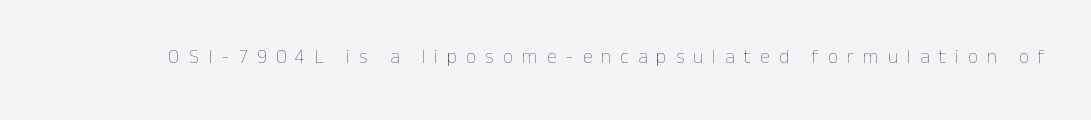
The passage shown is not underscored anywhere. A quiet, ordinary-to-light weight characterises the typeface. Vertical strokes here are truly vertical. The letters are spread apart with noticeably loose tracking.
